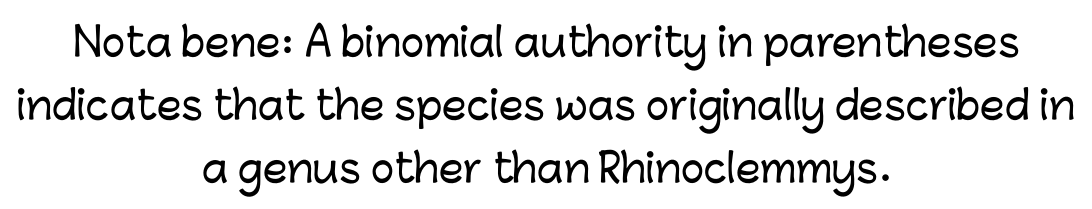
The image shows 39 px sans-serif type, upright; set centered, normal line spacing (1.61x), normal letter spacing, not underlined; low stroke contrast and a medium x-height.
